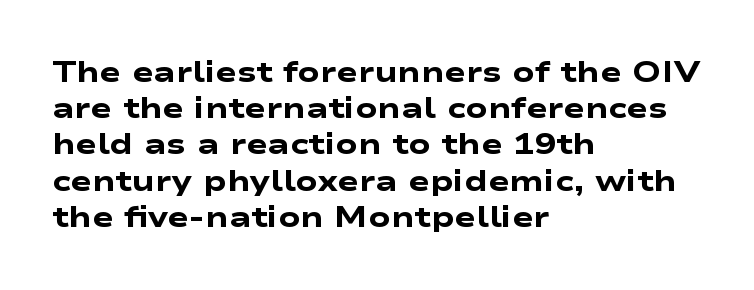
{"serif": "no", "bold": "yes", "weight": "heavy", "width": "wide", "stroke_contrast": "low", "x_height": "medium", "monospaced": "no", "underline": "no", "align": "left", "line_spacing": "normal", "line_spacing_ratio": 1.25, "letter_spacing": "normal", "letter_spacing_em": 0.0, "glyph_px": 29}
